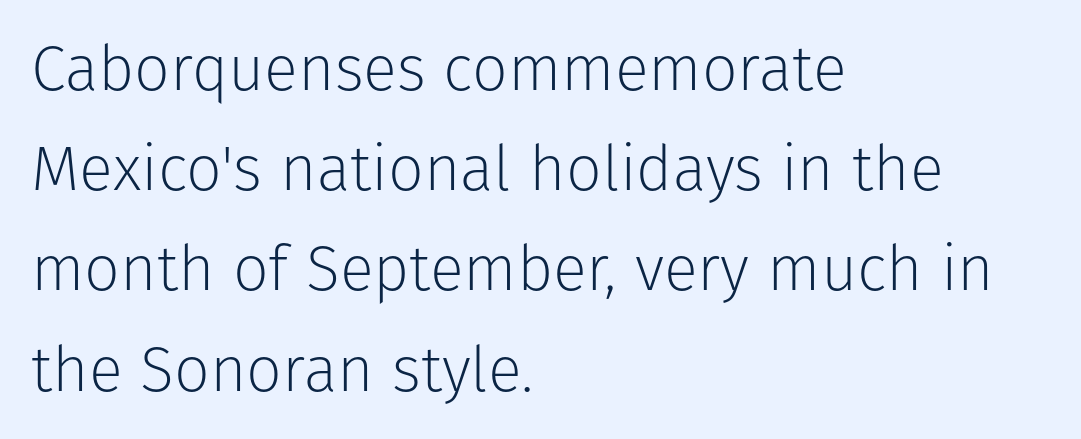
Q: Is the text bold? A: No.
Q: Is the text italic (slanted)? A: No, it is upright.
Q: Is the typeface a serif or a sans-serif typeface? A: Sans-serif.
Q: Is the text underlined? A: No.
Q: How is the paragraph aligned? A: Left-aligned.
Q: Is the spacing between letters normal or unusually wide? A: Normal.
Q: Is the spacing between lines tight, normal or loose? A: Normal.
Q: Width (condensed, normal, or wide)? A: Normal.
Q: Stroke contrast? A: Low.
Q: x-height? A: Medium.
Q: Monospaced? A: No.
